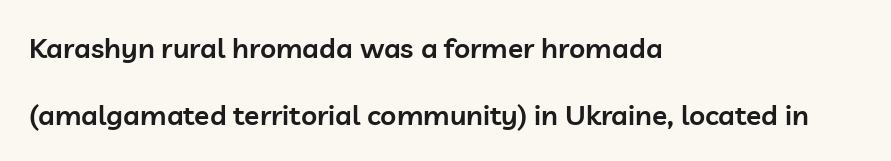
The image shows 28 px semibold sans-serif type, upright; set left-aligned, loose line spacing (2.39x), normal letter spacing, not underlined; low stroke contrast and a medium x-height.
